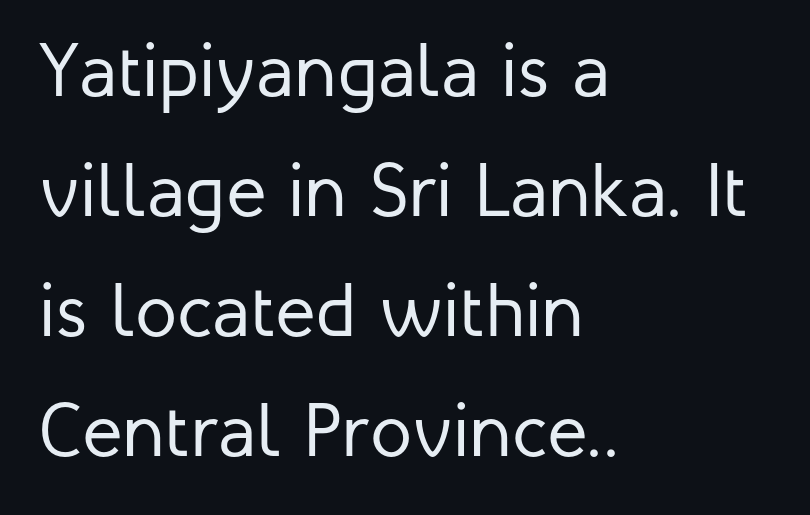
The image shows 76 px regular-weight sans-serif type, upright; set left-aligned, normal line spacing (1.58x), normal letter spacing, not underlined; low stroke contrast and a medium x-height.
